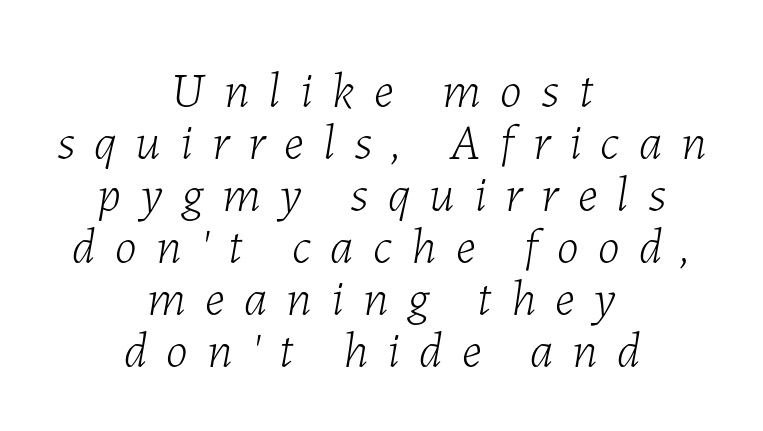
Cramped leading. The typography opts for an oblique posture over an upright one. You could only call the tracking loose — the letters float apart. The passage shown is not bold in any degree. Leftover space on each line is divided equally before and after the words. Is this a fixed-width face? No — the glyphs have proportional, varying widths.
